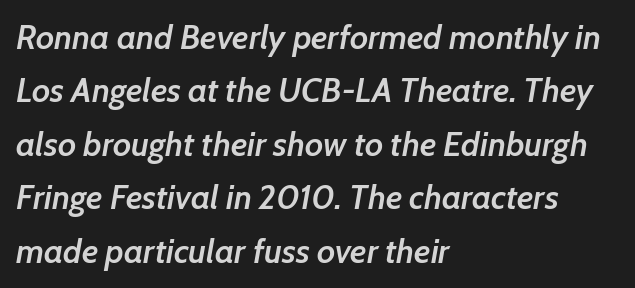
{"italic": "yes", "lean": "right", "slant_degrees": 7, "bold": "semi", "weight": "semibold", "width": "normal", "stroke_contrast": "low", "x_height": "medium", "monospaced": "no", "underline": "no", "align": "left", "line_spacing": "normal", "line_spacing_ratio": 1.57, "letter_spacing": "normal", "letter_spacing_em": 0.0, "glyph_px": 34}
